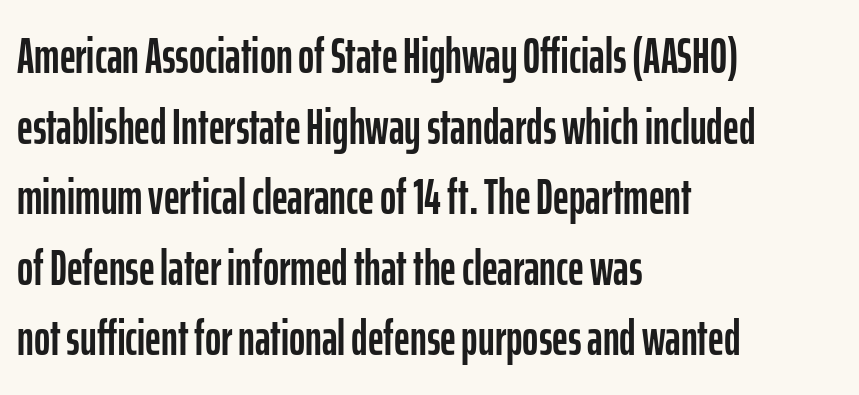
Think of a printed novel: that variable character pitch is what you see here. Font category for this specimen: sans-serif. Honestly, there is no underline to notice here at all. This sample uses an upright cut, with every glyph sitting square on the baseline. Successive baselines arrive at the customary interval.
